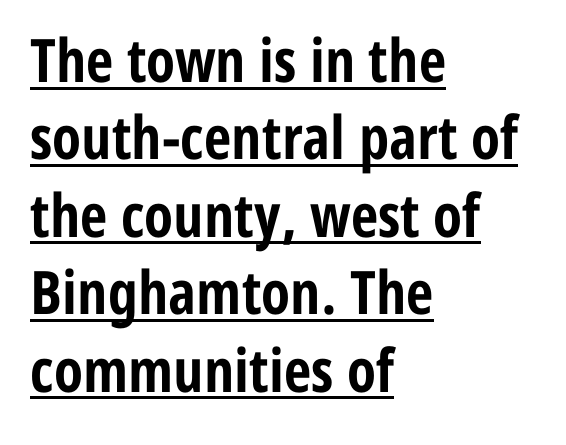
The image shows 60 px bold, condensed sans-serif type, upright; set left-aligned, normal line spacing (1.29x), normal letter spacing, underlined; low stroke contrast and a medium x-height.
